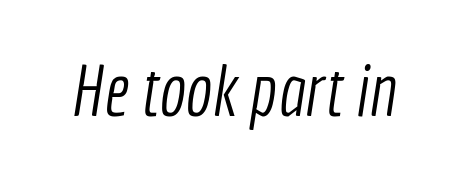
Q: Is the text bold? A: No.
Q: Is the typeface a serif or a sans-serif typeface? A: Sans-serif.
Q: Is the text underlined? A: No.
Q: Is the spacing between letters normal or unusually wide? A: Normal.
Q: Width (condensed, normal, or wide)? A: Condensed.
Q: x-height? A: Medium.
Q: Monospaced? A: No.
